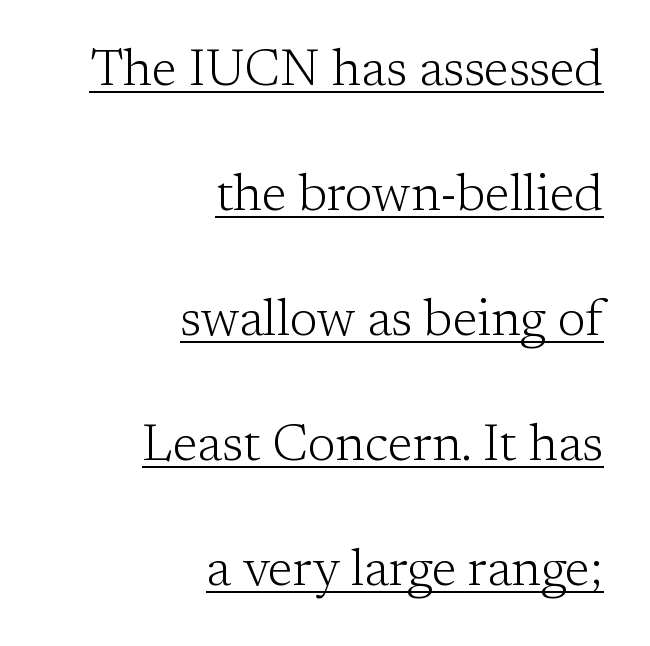
The image shows 51 px light serif type, upright; set right-aligned, loose line spacing (2.45x), normal letter spacing, underlined; low stroke contrast and a medium x-height.
